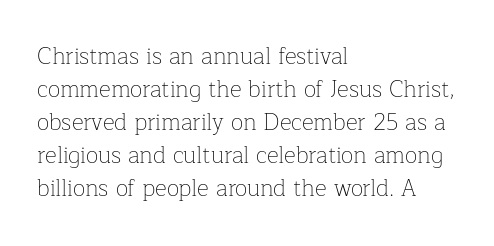
{"italic": "no", "bold": "no", "underline": "no", "align": "left", "line_spacing": "normal", "line_spacing_ratio": 1.44, "letter_spacing": "normal", "letter_spacing_em": 0.0, "glyph_px": 23}
